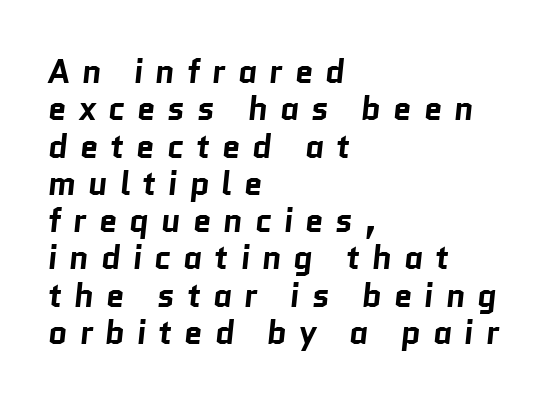
The image shows 33 px bold sans-serif type; set left-aligned, tight line spacing (1.13x), unusually wide letter spacing (+0.36 em), not underlined; low stroke contrast and a medium x-height.
